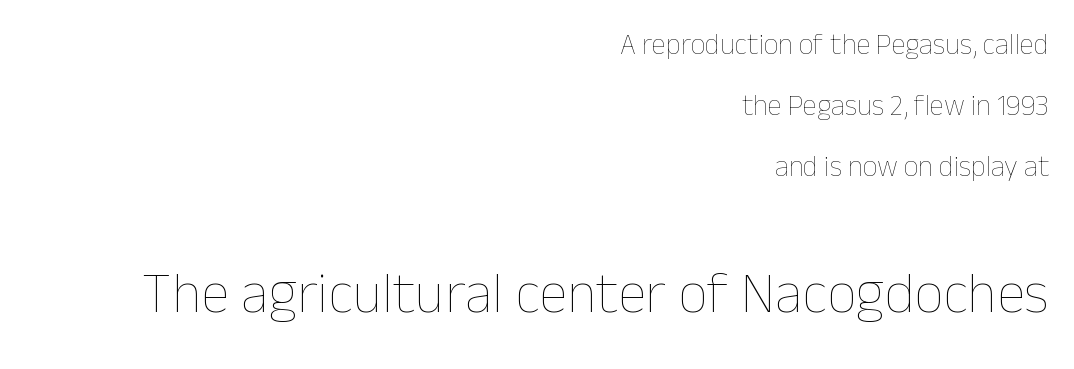
The image shows 58 px thin type, upright; set right-aligned, loose line spacing (2.1x), normal letter spacing, not underlined; the second (bottom) block is 2.0x larger; low stroke contrast and a medium x-height.
